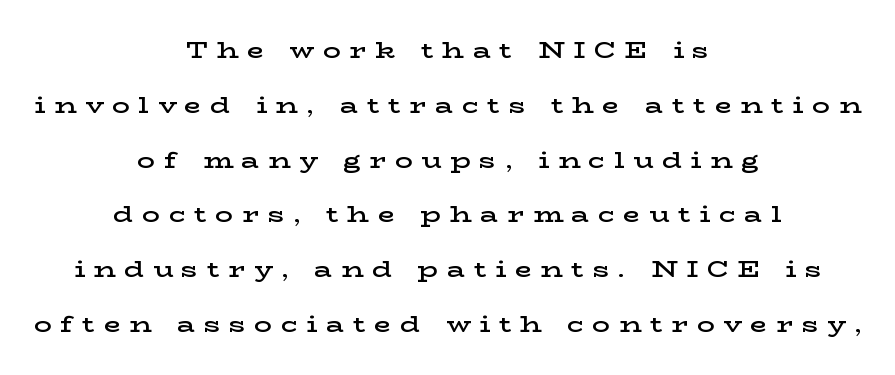
{"italic": "no", "bold": "semi", "underline": "no", "align": "center", "line_spacing": "loose", "line_spacing_ratio": 2.49, "letter_spacing": "wide", "letter_spacing_em": 0.4, "glyph_px": 22}
